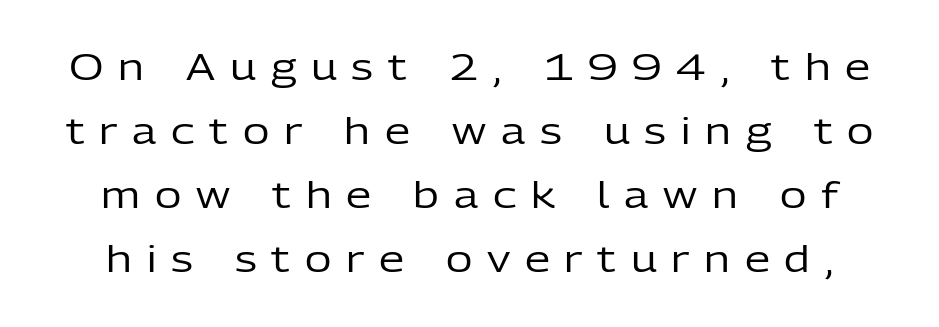
{"serif": "no", "italic": "no", "bold": "no", "weight": "regular", "width": "normal", "stroke_contrast": "low", "x_height": "medium", "monospaced": "no", "underline": "no", "line_spacing_ratio": 1.78, "letter_spacing": "wide", "letter_spacing_em": 0.41, "glyph_px": 36}
